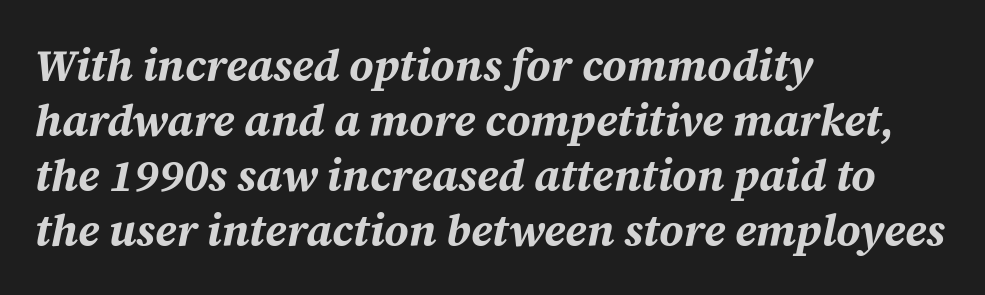
{"italic": "yes", "lean": "right", "slant_degrees": 12, "bold": "yes", "weight": "bold", "width": "normal", "stroke_contrast": "medium", "x_height": "medium", "monospaced": "no", "underline": "no", "align": "left", "line_spacing": "normal", "line_spacing_ratio": 1.25, "letter_spacing": "normal", "letter_spacing_em": 0.0, "glyph_px": 44}
